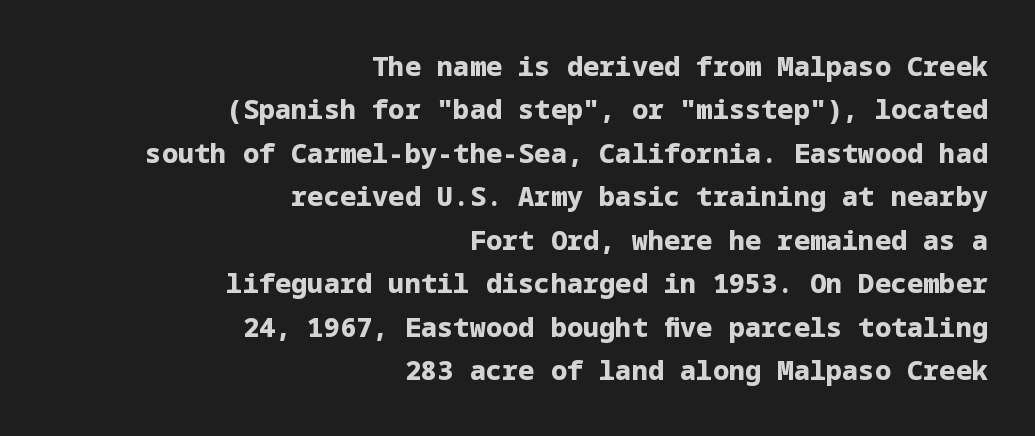
Q: Is the text bold? A: Yes.
Q: Is the text italic (slanted)? A: No, it is upright.
Q: Is the text underlined? A: No.
Q: How is the paragraph aligned? A: Right-aligned.
Q: Is the spacing between letters normal or unusually wide? A: Normal.
Q: Is the spacing between lines tight, normal or loose? A: Normal.
